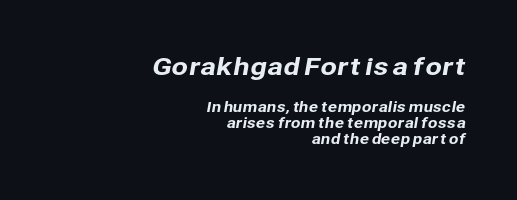
The image shows 24 px text type; set right-aligned, tight line spacing (1.15x), normal letter spacing, not underlined; the first (top) block is 1.71x larger.
